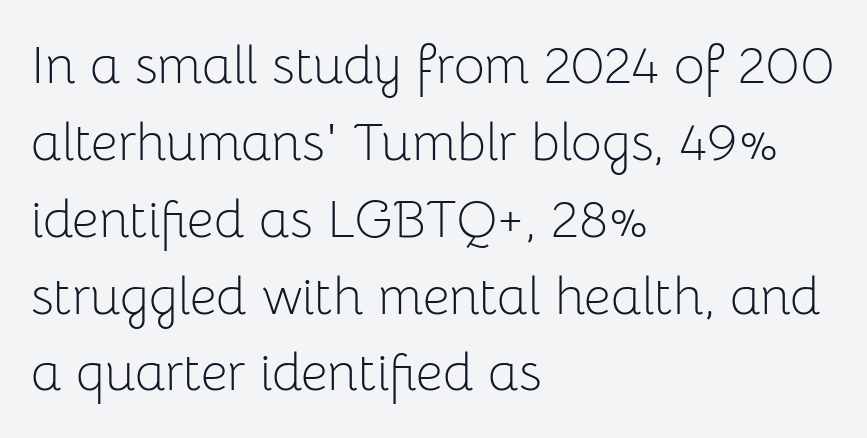
Line spacing here is normal. This sample has the flowing, uneven cadence of proportional lettering. Unlike a traditional serif, this face leaves its strokes unadorned. Stems here are at most as thick as an everyday book face. The area under the type is left untouched.
